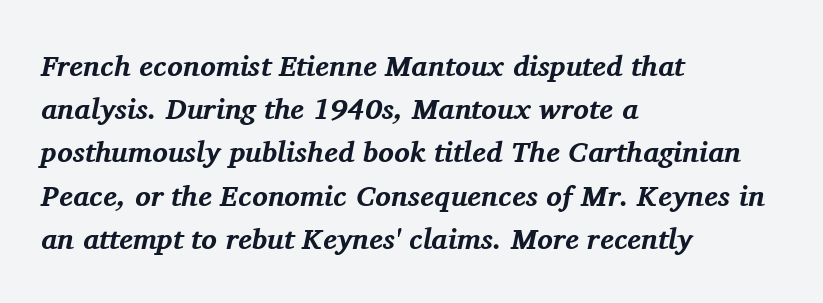
{"serif": "yes", "italic": "yes", "lean": "right", "slant_degrees": 11, "bold": "yes", "weight": "bold", "width": "normal", "stroke_contrast": "medium", "x_height": "medium", "monospaced": "no", "underline": "no", "align": "left", "line_spacing": "normal", "line_spacing_ratio": 1.49, "letter_spacing": "normal", "letter_spacing_em": 0.0, "glyph_px": 29}
